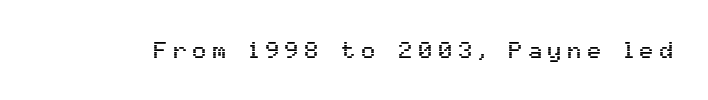
{"italic": "no", "underline": "no", "letter_spacing": "wide", "letter_spacing_em": 0.26, "glyph_px": 23}
